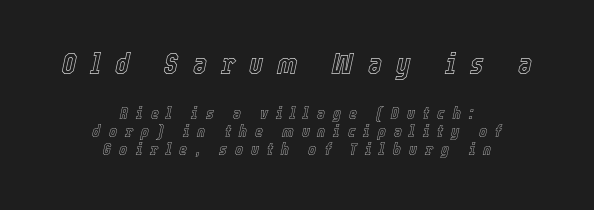
Q: Is the text italic (slanted)? A: Yes, it leans right by about 12 degrees.
Q: Is the text underlined? A: No.
Q: How is the paragraph aligned? A: Centered.
Q: Is the spacing between letters normal or unusually wide? A: Unusually wide.
Q: Is the spacing between lines tight, normal or loose? A: Tight.
Q: Which block of text is set in a larger size, the first (top) or the second (bottom)? A: The first (top) one.
Q: Width (condensed, normal, or wide)? A: Condensed.
Q: x-height? A: Medium.
Q: Monospaced? A: No.
